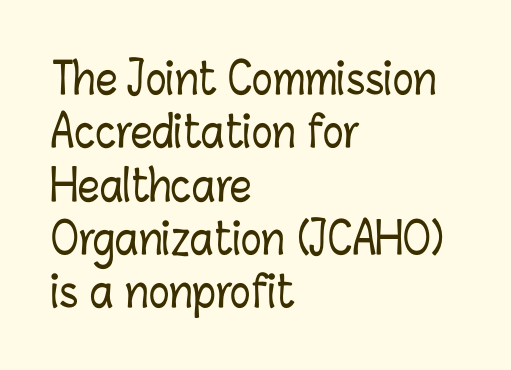
The image shows 43 px condensed type, upright; set left-aligned, line spacing 1.24x, normal letter spacing, not underlined; low stroke contrast and a medium x-height.
